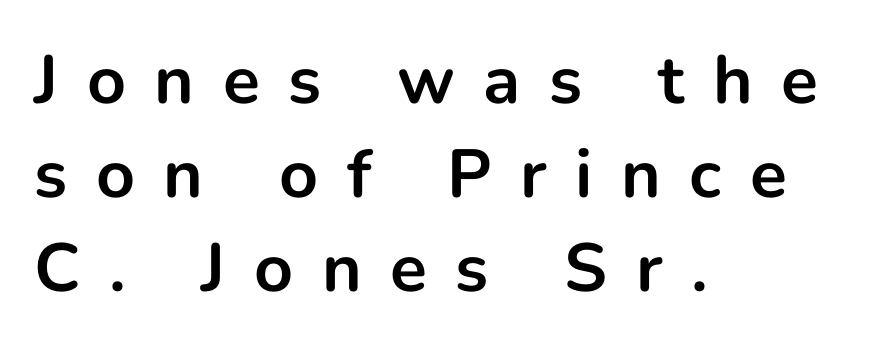
Visually the block forms a straight wall on the left and a jagged coastline on the right. The font family rendered here belongs to the sans-serif group. The sample has been set heavy, in full bold. The rendering uses a moderate line-height, typical for paragraphs. Character widths vary here, with narrow letters taking less room than wide ones. Upright lettering throughout.
